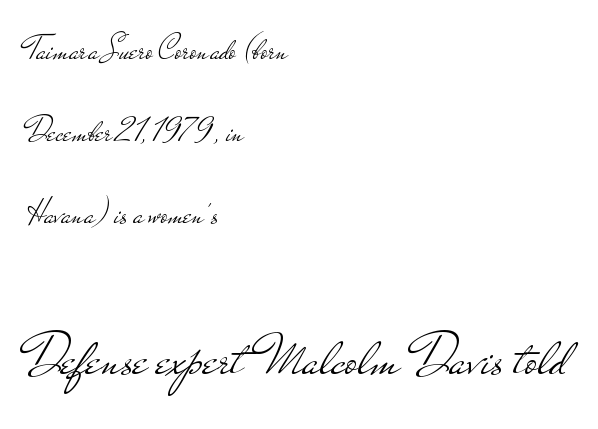
Q: Is the text bold? A: No.
Q: Is the text italic (slanted)? A: Yes.
Q: Is the typeface a serif or a sans-serif typeface? A: Sans-serif.
Q: Is the text underlined? A: No.
Q: How is the paragraph aligned? A: Left-aligned.
Q: Is the spacing between letters normal or unusually wide? A: Normal.
Q: Is the spacing between lines tight, normal or loose? A: Loose.
Q: Which block of text is set in a larger size, the first (top) or the second (bottom)? A: The second (bottom) one.
Q: Width (condensed, normal, or wide)? A: Wide.
Q: Stroke contrast? A: Low.
Q: x-height? A: Small.
Q: Monospaced? A: No.
